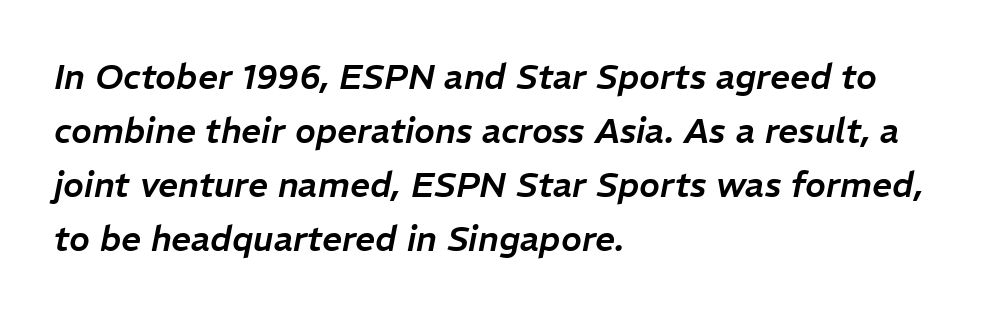
Typeset ragged right — the left edge is the straight one. Each letter keeps its own natural width here, so spacing adapts to shape. Regular leading. No extra tracking has been applied to these lines. Italic: yes, the glyphs are oblique.
